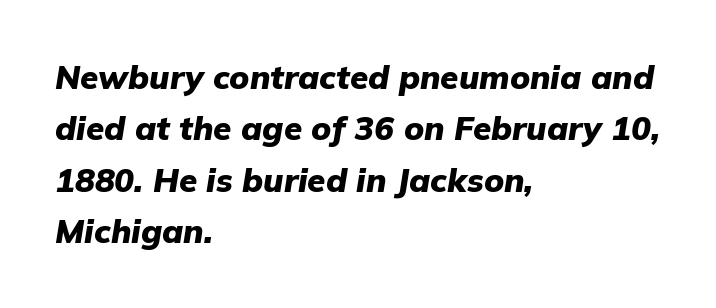
The image shows 33 px heavy type, italic (leaning right); set left-aligned, normal line spacing (1.56x), normal letter spacing, not underlined; low stroke contrast and a medium x-height.
